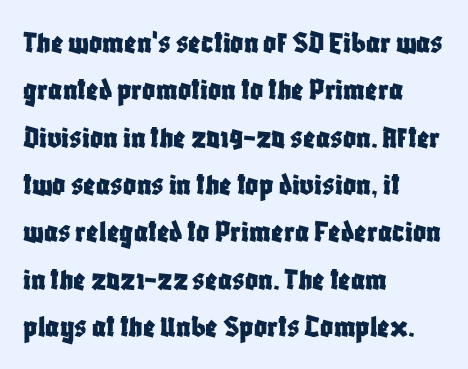
{"serif": "no", "italic": "no", "width": "condensed", "stroke_contrast": "low", "x_height": "large", "monospaced": "no", "underline": "no", "align": "left", "line_spacing": "normal", "line_spacing_ratio": 1.48, "letter_spacing": "normal", "letter_spacing_em": 0.0, "glyph_px": 32}
